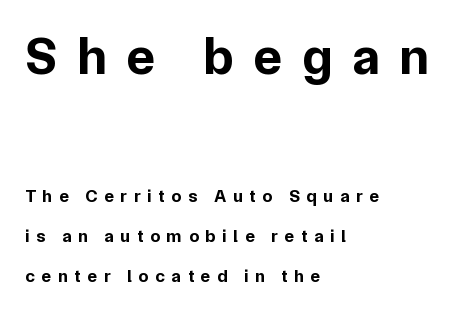
Q: Is the text bold? A: Yes.
Q: Is the text italic (slanted)? A: No, it is upright.
Q: Is the typeface a serif or a sans-serif typeface? A: Sans-serif.
Q: Is the text underlined? A: No.
Q: How is the paragraph aligned? A: Left-aligned.
Q: Is the spacing between letters normal or unusually wide? A: Unusually wide.
Q: Is the spacing between lines tight, normal or loose? A: Loose.
Q: Which block of text is set in a larger size, the first (top) or the second (bottom)? A: The first (top) one.
Q: Width (condensed, normal, or wide)? A: Normal.
Q: Stroke contrast? A: Low.
Q: x-height? A: Medium.
Q: Monospaced? A: No.
